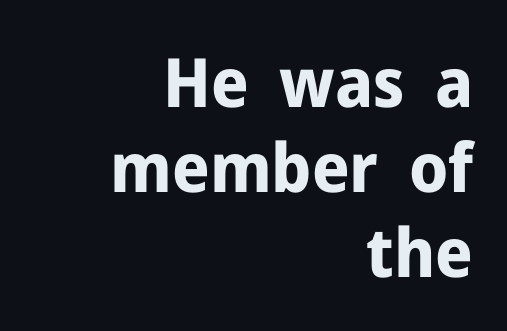
The image shows 68 px bold sans-serif type, upright; set right-aligned, normal line spacing (1.25x), normal letter spacing, not underlined; low stroke contrast and a medium x-height.
